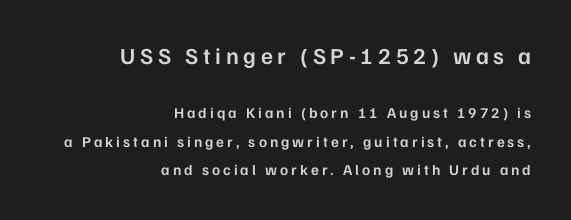
Honestly, there is no underline to notice here at all. A student would notice the top passage is typeset larger than what follows. Does the lettering tilt? It doesn't — this is upright. If you measured baseline to baseline, you'd find a long distance.
